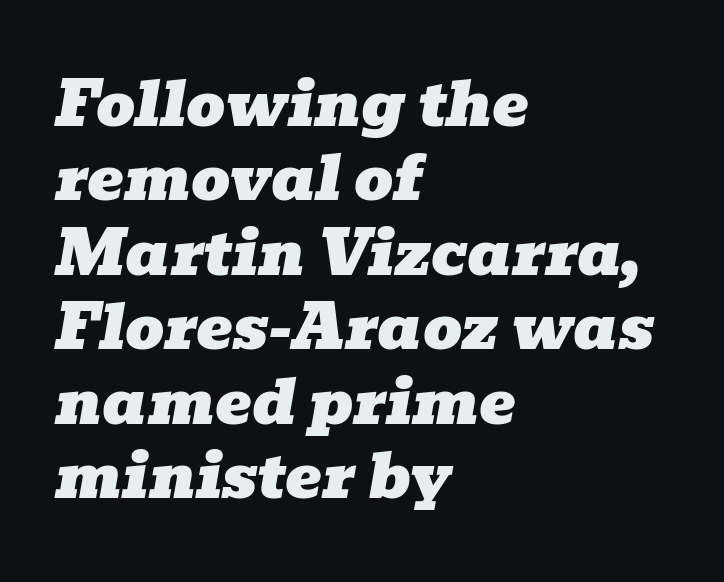
Visually the block forms a straight wall on the left and a jagged coastline on the right. Type without underlining. What kind of face is this? One with serifs. This rendering leaves character spacing at its baseline value. You could not count columns in this text — the font is proportionally spaced. Is the type slanted? Yes — the strokes lean at a clear angle.
